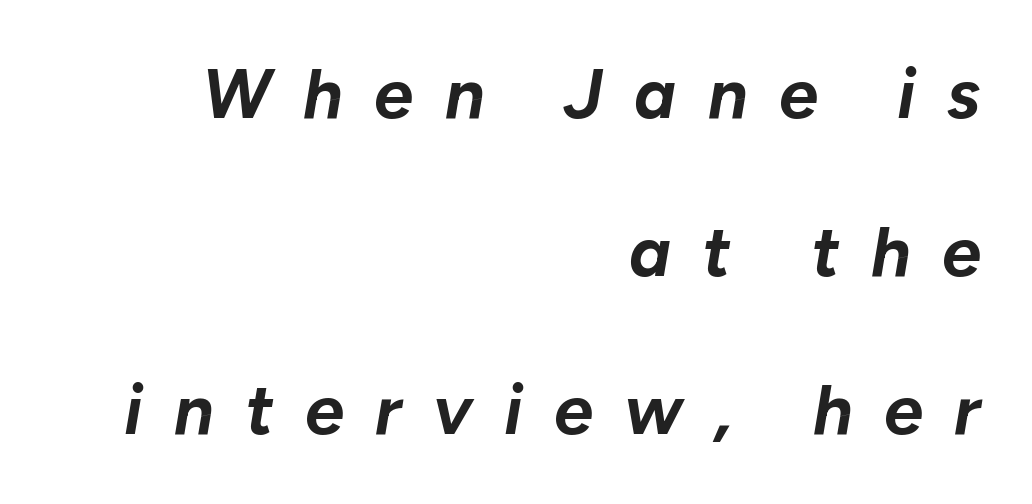
Rendered with sloped, italic letterforms. You could fit nearly another row in the gap between these rows. The lines in this sample share a right terminus and differ only in where they begin. Between one letter and the next there's a generous, obvious gap.
